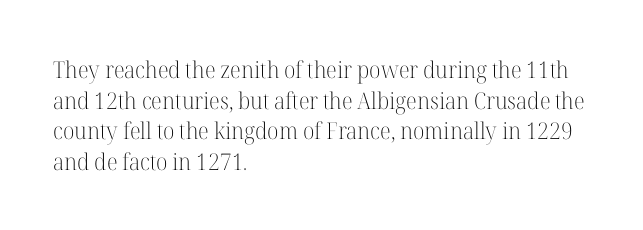
{"italic": "no", "bold": "no", "underline": "no", "align": "left", "line_spacing": "normal", "line_spacing_ratio": 1.33, "letter_spacing": "normal", "letter_spacing_em": 0.0, "glyph_px": 23}
